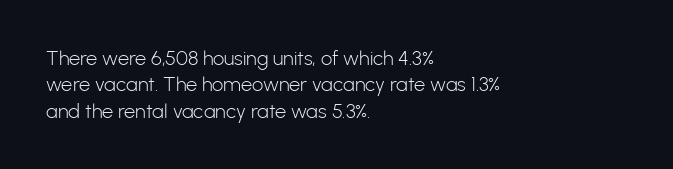
{"italic": "no", "bold": "no", "underline": "no", "align": "left", "line_spacing": "normal", "line_spacing_ratio": 1.32, "letter_spacing": "normal", "letter_spacing_em": 0.0, "glyph_px": 20}
